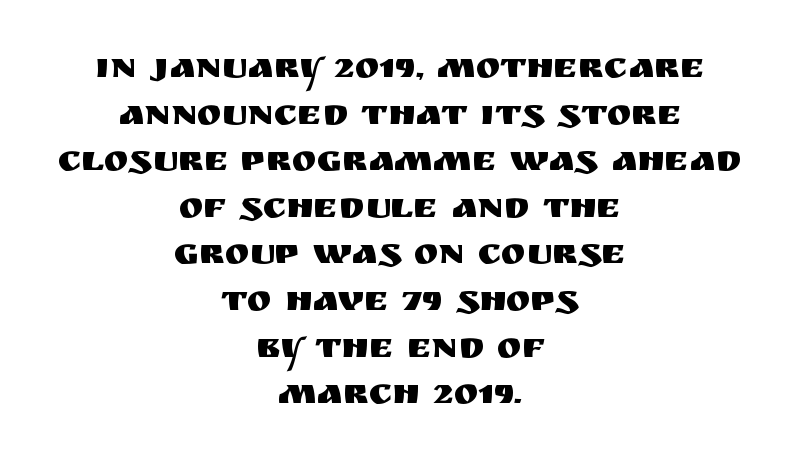
{"serif": "no", "italic": "no", "width": "normal", "stroke_contrast": "medium", "x_height": "large", "monospaced": "no", "underline": "no", "align": "center", "line_spacing": "normal", "line_spacing_ratio": 1.26, "letter_spacing": "normal", "letter_spacing_em": 0.0, "glyph_px": 37}
